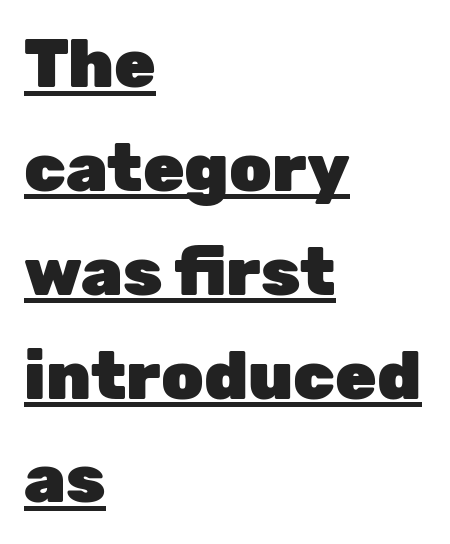
The image shows 67 px heavy sans-serif type, upright; set left-aligned, normal line spacing (1.55x), normal letter spacing, underlined; low stroke contrast and a medium x-height.
